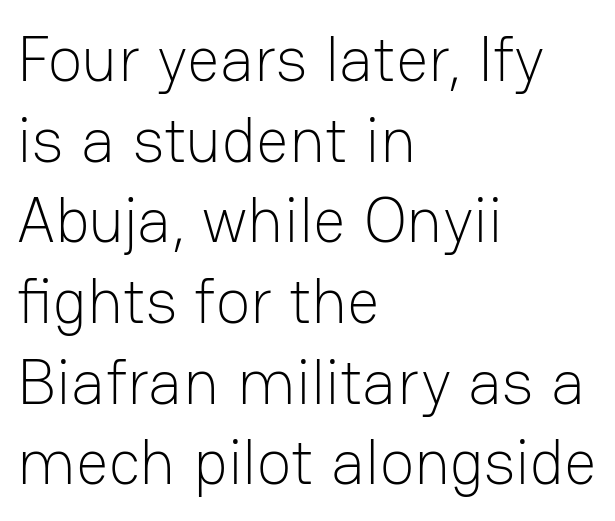
Q: Is the text bold? A: No.
Q: Is the text italic (slanted)? A: No, it is upright.
Q: Is the typeface a serif or a sans-serif typeface? A: Sans-serif.
Q: Is the text underlined? A: No.
Q: How is the paragraph aligned? A: Left-aligned.
Q: Is the spacing between letters normal or unusually wide? A: Normal.
Q: Is the spacing between lines tight, normal or loose? A: Normal.
Q: Width (condensed, normal, or wide)? A: Normal.
Q: Stroke contrast? A: Low.
Q: x-height? A: Medium.
Q: Monospaced? A: No.
